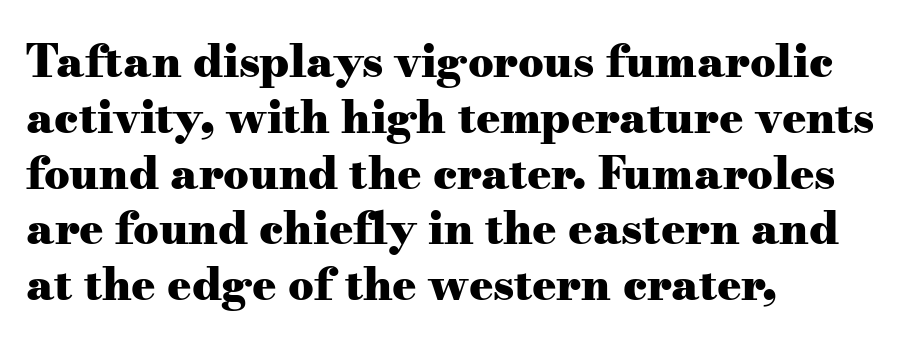
{"serif": "yes", "italic": "no", "bold": "yes", "weight": "heavy", "width": "wide", "stroke_contrast": "medium", "x_height": "small", "monospaced": "no", "underline": "no", "align": "left", "line_spacing_ratio": 1.24, "letter_spacing": "normal", "letter_spacing_em": 0.0, "glyph_px": 45}
